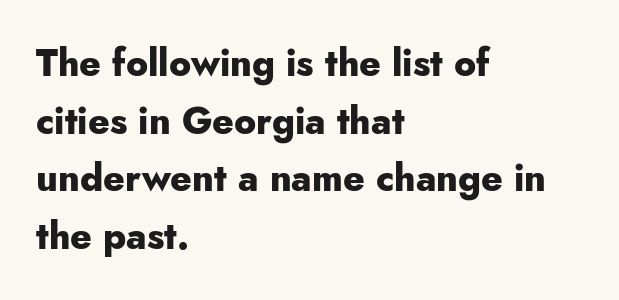
Set as a true bold cut, around the 700 mark. Note: no serifs on the glyphs. Varying glyph widths throughout — classic text-font behaviour. Nobody touched the tracking dial on this one. Bare-footed words on every line. Upright lettering throughout.
